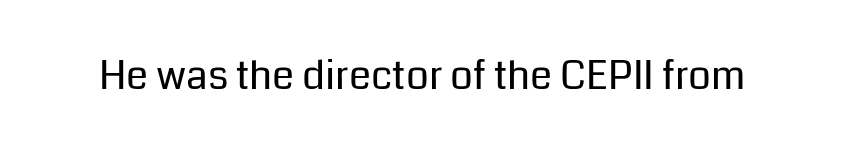
No italicization has been applied; the sample stays upright. The space directly below the letters is spotless. There is no visible air inserted between adjacent glyphs. Is this a heavy cut? Hardly; it is regular or lighter.
